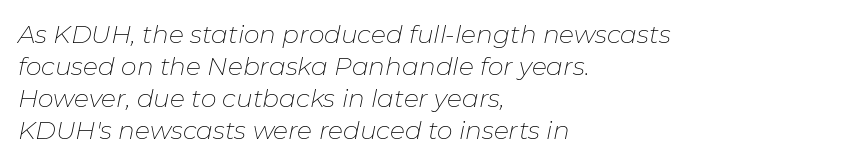
Q: Is the text bold? A: No.
Q: Is the text italic (slanted)? A: Yes, it leans right by about 11 degrees.
Q: Is the text underlined? A: No.
Q: How is the paragraph aligned? A: Left-aligned.
Q: Is the spacing between letters normal or unusually wide? A: Normal.
Q: Is the spacing between lines tight, normal or loose? A: Normal.
